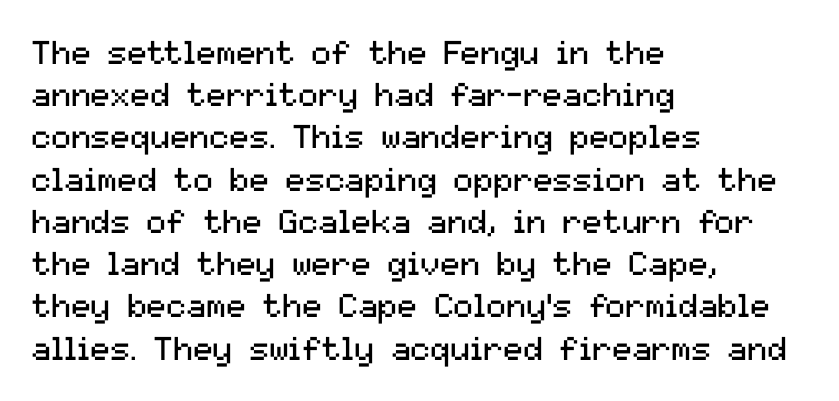
The image shows 33 px regular-weight sans-serif type, upright; set left-aligned, normal line spacing (1.28x), normal letter spacing, not underlined; medium stroke contrast and a medium x-height.
